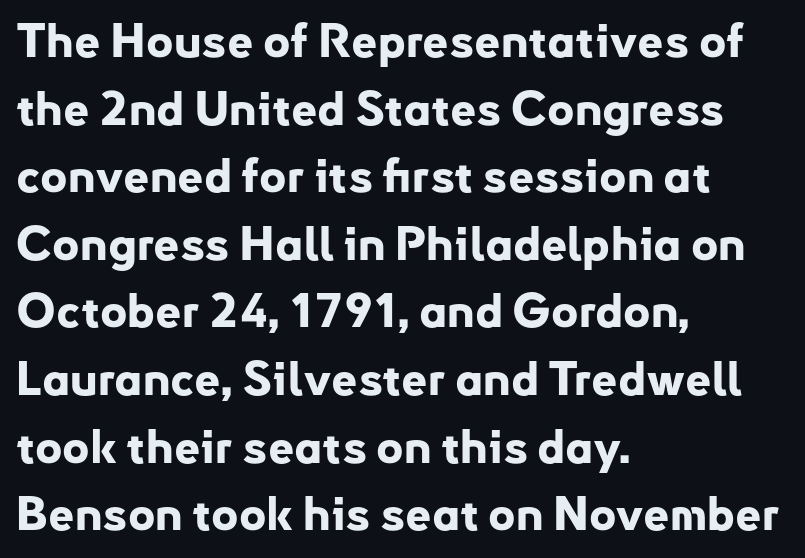
Q: Is the text bold? A: Yes.
Q: Is the text italic (slanted)? A: No, it is upright.
Q: Is the typeface a serif or a sans-serif typeface? A: Sans-serif.
Q: Is the text underlined? A: No.
Q: How is the paragraph aligned? A: Left-aligned.
Q: Is the spacing between letters normal or unusually wide? A: Normal.
Q: Is the spacing between lines tight, normal or loose? A: Normal.
Q: Width (condensed, normal, or wide)? A: Normal.
Q: Stroke contrast? A: Low.
Q: x-height? A: Small.
Q: Monospaced? A: No.
